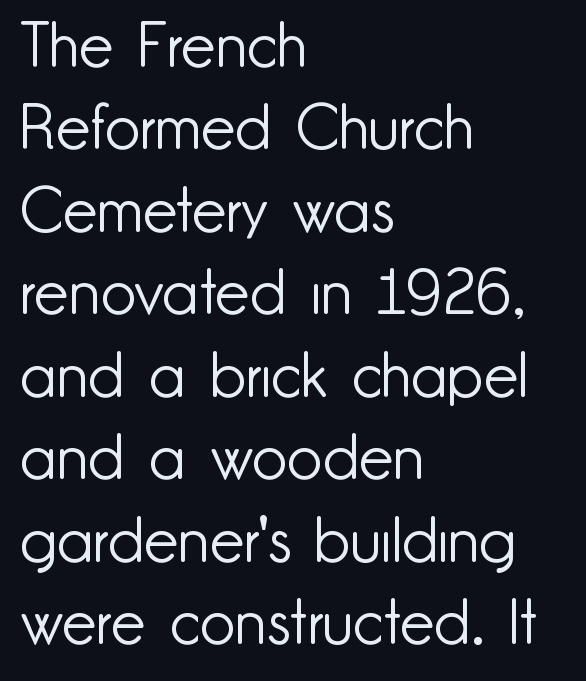
These lines were composed using upright roman letters. Quick note: interline space is typical. Note: no serifs on the glyphs. The type is set solid horizontally, with unmodified tracking. The rendering uses natural spacing where letterforms have individual widths.
